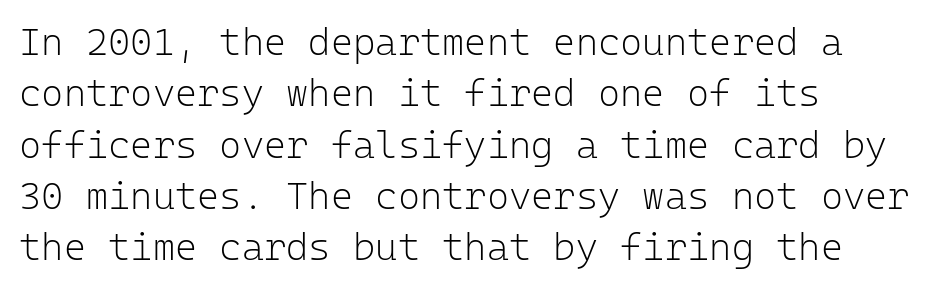
{"serif": "no", "italic": "no", "bold": "no", "weight": "light", "width": "normal", "stroke_contrast": "low", "x_height": "medium", "monospaced": "yes", "underline": "no", "align": "left", "line_spacing": "normal", "line_spacing_ratio": 1.35, "letter_spacing": "normal", "letter_spacing_em": 0.0, "glyph_px": 38}
